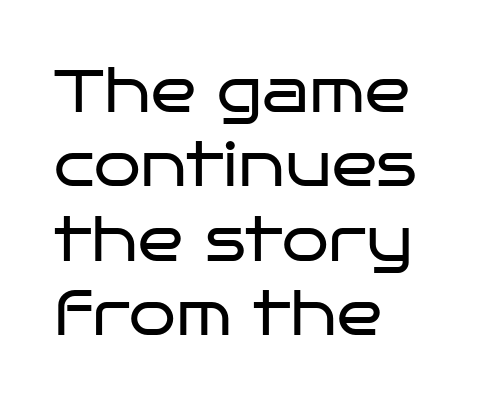
{"serif": "no", "italic": "no", "bold": "no", "weight": "regular", "width": "wide", "stroke_contrast": "low", "x_height": "large", "monospaced": "no", "underline": "no", "align": "left", "line_spacing_ratio": 1.24, "letter_spacing": "normal", "letter_spacing_em": 0.0, "glyph_px": 60}
